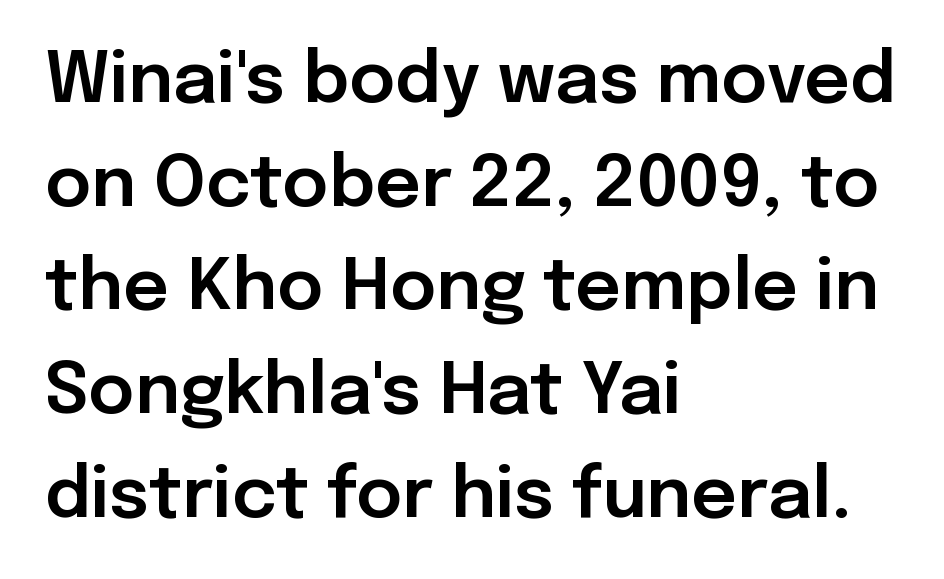
The image shows 71 px sans-serif type, upright; set left-aligned, normal line spacing (1.46x), normal letter spacing, not underlined; low stroke contrast and a medium x-height.
